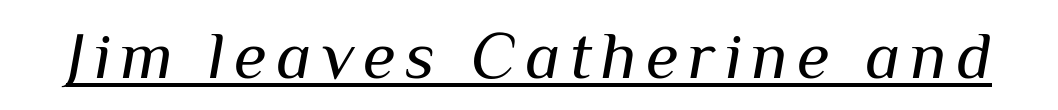
Q: Is the text bold? A: No.
Q: Is the text italic (slanted)? A: Yes, it leans right by about 10 degrees.
Q: Is the text underlined? A: Yes.
Q: Width (condensed, normal, or wide)? A: Normal.
Q: Stroke contrast? A: Medium.
Q: x-height? A: Medium.
Q: Monospaced? A: No.
